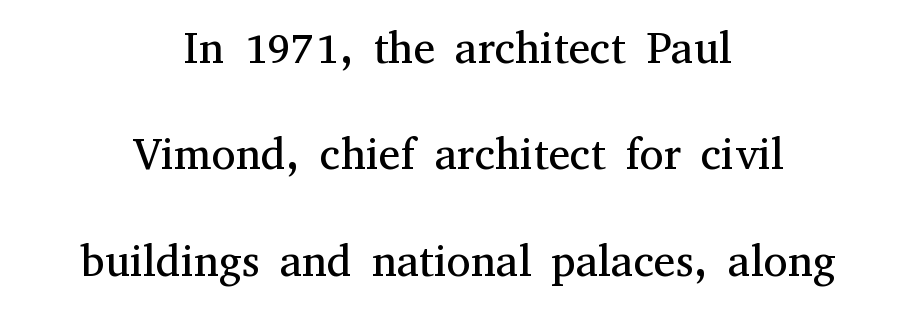
The image shows 44 px regular-weight serif type, upright; set centered, loose line spacing (2.42x), normal letter spacing, not underlined; medium stroke contrast and a medium x-height.
